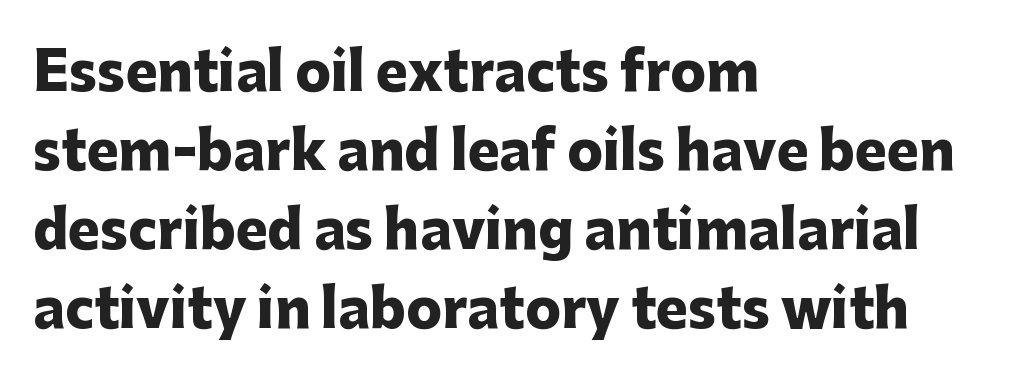
{"serif": "no", "italic": "no", "bold": "yes", "weight": "heavy", "width": "normal", "stroke_contrast": "low", "x_height": "medium", "monospaced": "no", "underline": "no", "align": "left", "line_spacing": "normal", "line_spacing_ratio": 1.49, "letter_spacing": "normal", "letter_spacing_em": 0.0, "glyph_px": 53}
